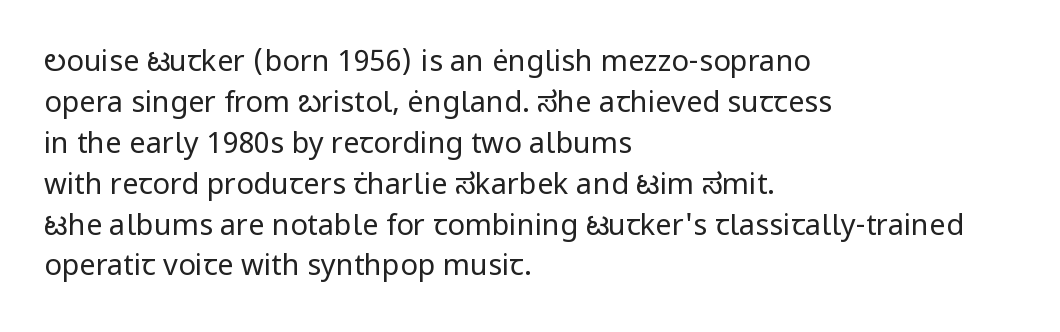
{"serif": "no", "italic": "no", "bold": "no", "weight": "regular", "width": "normal", "stroke_contrast": "low", "x_height": "medium", "monospaced": "no", "underline": "no", "align": "left", "line_spacing": "normal", "line_spacing_ratio": 1.41, "letter_spacing": "normal", "letter_spacing_em": 0.0, "glyph_px": 29}
